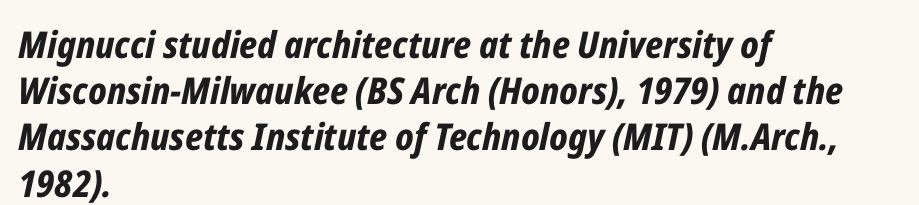
Q: Is the text bold? A: Yes.
Q: Is the text italic (slanted)? A: Yes, it leans right by about 12 degrees.
Q: Is the text underlined? A: No.
Q: How is the paragraph aligned? A: Left-aligned.
Q: Is the spacing between letters normal or unusually wide? A: Normal.
Q: Is the spacing between lines tight, normal or loose? A: Normal.
Q: Width (condensed, normal, or wide)? A: Condensed.
Q: Stroke contrast? A: Low.
Q: x-height? A: Medium.
Q: Monospaced? A: No.
